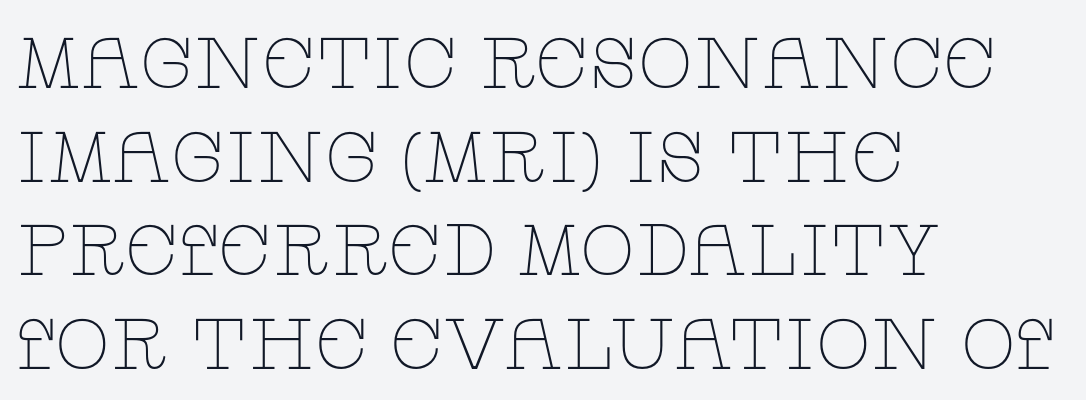
The image shows 72 px thin, wide serif type, upright; set left-aligned, normal line spacing (1.3x), normal letter spacing, not underlined; low stroke contrast and a large x-height.
